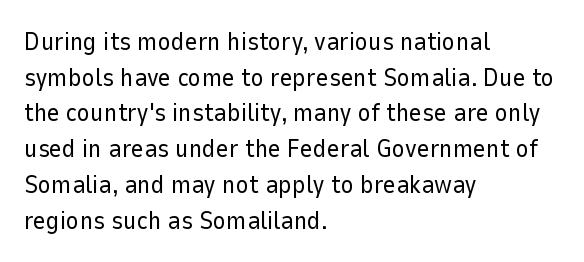
Q: Is the text bold? A: No.
Q: Is the text italic (slanted)? A: No, it is upright.
Q: Is the text underlined? A: No.
Q: How is the paragraph aligned? A: Left-aligned.
Q: Is the spacing between letters normal or unusually wide? A: Normal.
Q: Is the spacing between lines tight, normal or loose? A: Normal.
